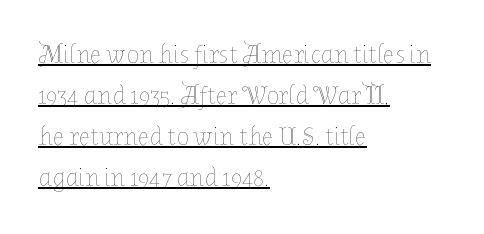
Q: Is the text bold? A: No.
Q: Is the text italic (slanted)? A: No, it is upright.
Q: Is the text underlined? A: Yes.
Q: How is the paragraph aligned? A: Left-aligned.
Q: Is the spacing between letters normal or unusually wide? A: Normal.
Q: Is the spacing between lines tight, normal or loose? A: Normal.
